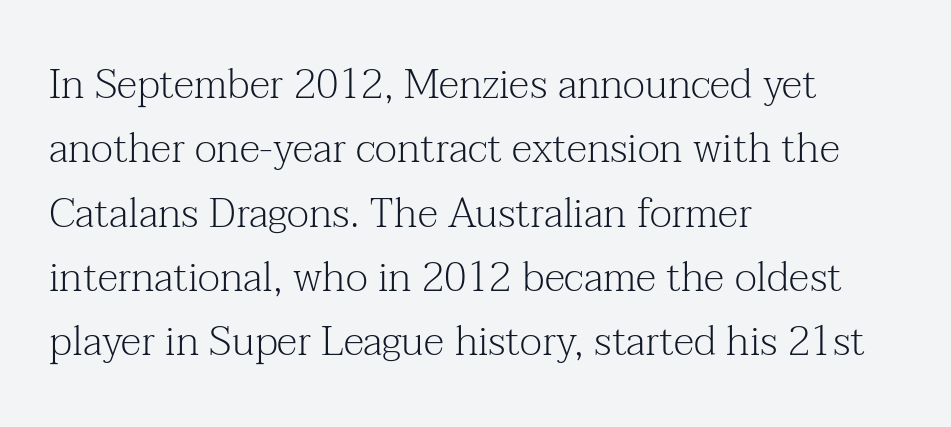
The image shows 41 px light serif type, upright; set left-aligned, normal line spacing (1.57x), normal letter spacing, not underlined; medium stroke contrast and a medium x-height.
